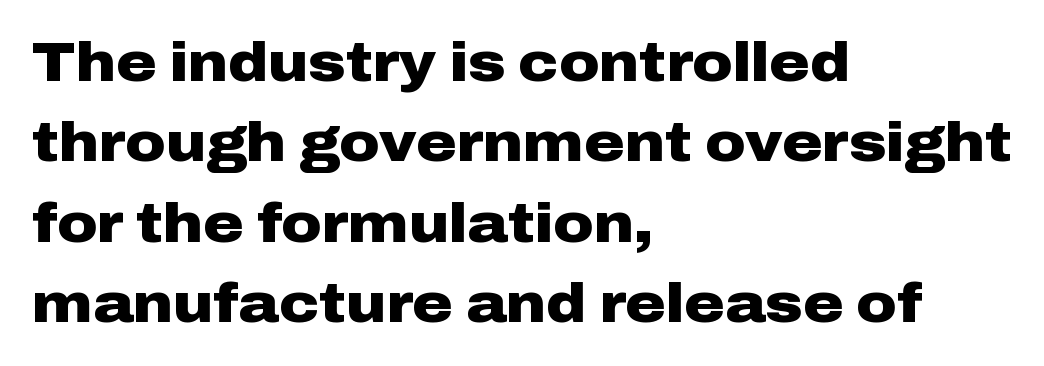
Q: Is the text bold? A: Yes.
Q: Is the text italic (slanted)? A: No, it is upright.
Q: Is the typeface a serif or a sans-serif typeface? A: Sans-serif.
Q: Is the text underlined? A: No.
Q: How is the paragraph aligned? A: Left-aligned.
Q: Is the spacing between letters normal or unusually wide? A: Normal.
Q: Is the spacing between lines tight, normal or loose? A: Normal.
Q: Width (condensed, normal, or wide)? A: Wide.
Q: Stroke contrast? A: Low.
Q: x-height? A: Medium.
Q: Monospaced? A: No.
